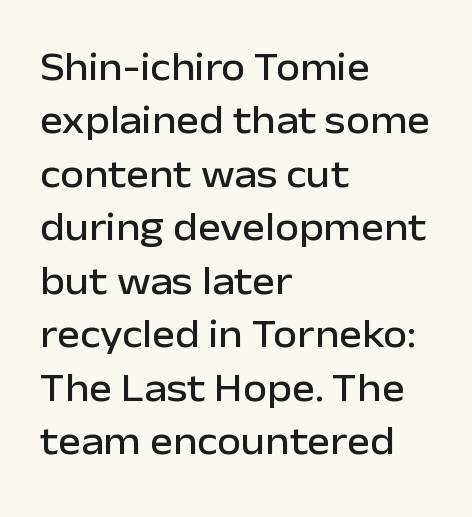
Q: Is the text italic (slanted)? A: No, it is upright.
Q: Is the typeface a serif or a sans-serif typeface? A: Sans-serif.
Q: Is the text underlined? A: No.
Q: How is the paragraph aligned? A: Left-aligned.
Q: Is the spacing between letters normal or unusually wide? A: Normal.
Q: Is the spacing between lines tight, normal or loose? A: Normal.
Q: Width (condensed, normal, or wide)? A: Normal.
Q: Stroke contrast? A: Low.
Q: x-height? A: Medium.
Q: Monospaced? A: No.
